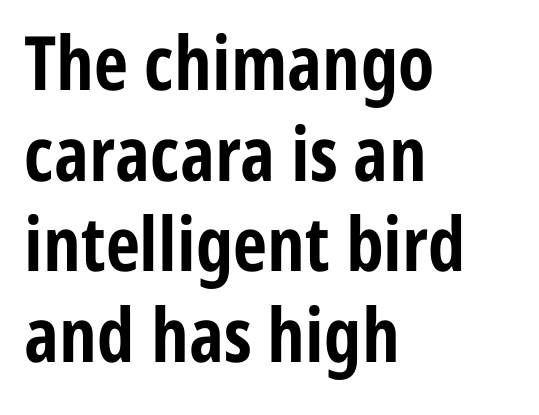
{"serif": "no", "italic": "no", "bold": "yes", "weight": "bold", "width": "condensed", "stroke_contrast": "low", "x_height": "medium", "monospaced": "no", "underline": "no", "align": "left", "line_spacing_ratio": 1.21, "letter_spacing": "normal", "letter_spacing_em": 0.0, "glyph_px": 75}
